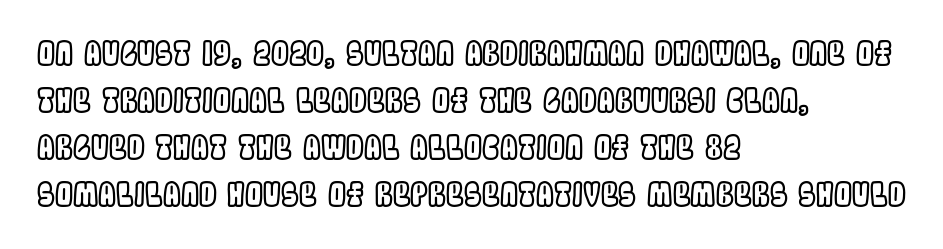
Q: Is the text italic (slanted)? A: No, it is upright.
Q: Is the text underlined? A: No.
Q: How is the paragraph aligned? A: Left-aligned.
Q: Is the spacing between letters normal or unusually wide? A: Normal.
Q: Is the spacing between lines tight, normal or loose? A: Normal.
Q: Width (condensed, normal, or wide)? A: Condensed.
Q: x-height? A: Large.
Q: Monospaced? A: No.
